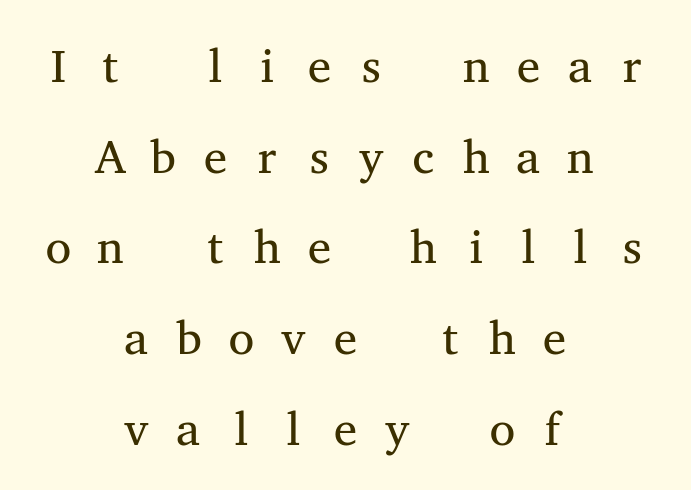
Q: Is the text bold? A: No.
Q: Is the text italic (slanted)? A: No, it is upright.
Q: Is the typeface a serif or a sans-serif typeface? A: Serif.
Q: Is the text underlined? A: No.
Q: How is the paragraph aligned? A: Centered.
Q: Is the spacing between letters normal or unusually wide? A: Unusually wide.
Q: Is the spacing between lines tight, normal or loose? A: Loose.
Q: Width (condensed, normal, or wide)? A: Wide.
Q: Stroke contrast? A: Medium.
Q: x-height? A: Medium.
Q: Monospaced? A: Yes.
